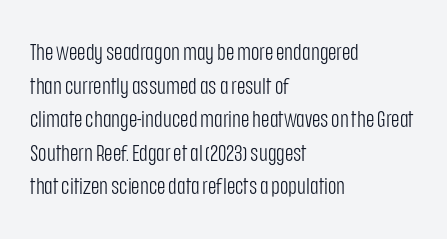
What stands out about the letter spacing? Nothing — it is the standard amount. Type without underlining. You can tell it's not italic because the verticals are truly vertical. Is there much room between lines? A standard amount, neither cramped nor airy.
